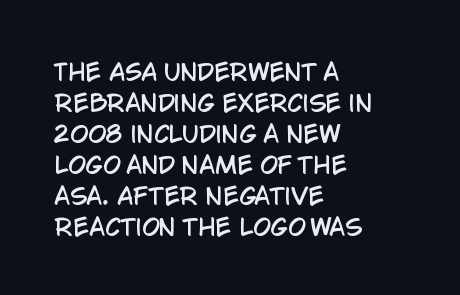
{"italic": "no", "underline": "no", "align": "left", "line_spacing": "normal", "line_spacing_ratio": 1.35, "letter_spacing": "normal", "letter_spacing_em": 0.0, "glyph_px": 23}
